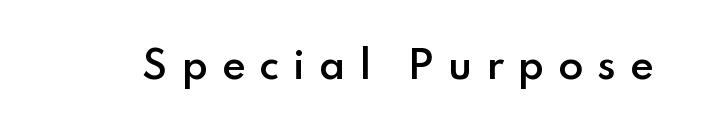
Here the designer chose a conventional face with non-uniform glyph widths. Font category for this specimen: sans-serif. These lines carry some extra weight — a demibold, not a full bold. Type without underlining.
